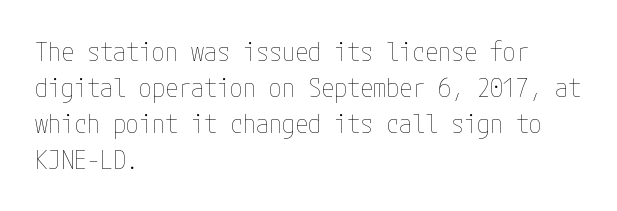
The image shows 26 px text type, upright; set left-aligned, normal line spacing (1.38x), normal letter spacing, not underlined.
